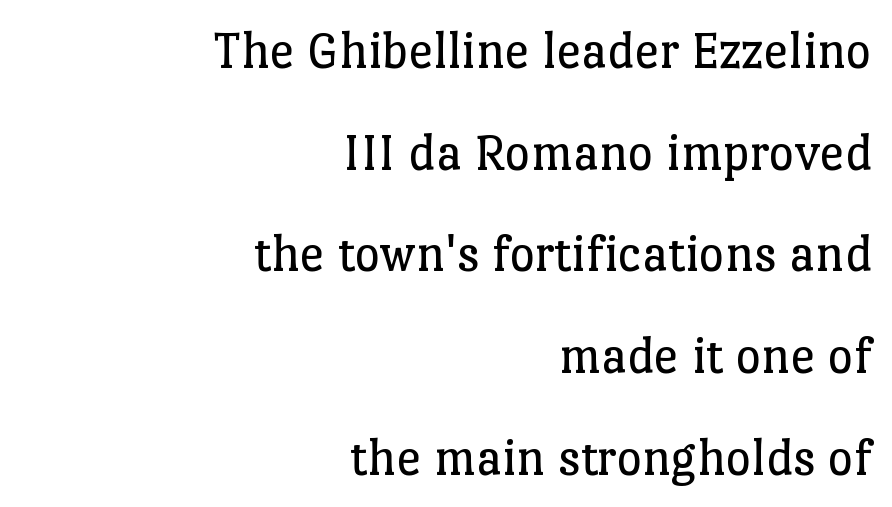
Observe the ordinary spacing: letters are neighbours, not strangers. Check where the strokes stop: tiny serifs finish them off. Heaviness? Minimal to ordinary, like unemphasized prose. A student would call this right alignment; a typographer would say flush right, rag left. In terms of posture, this sample is upright.
